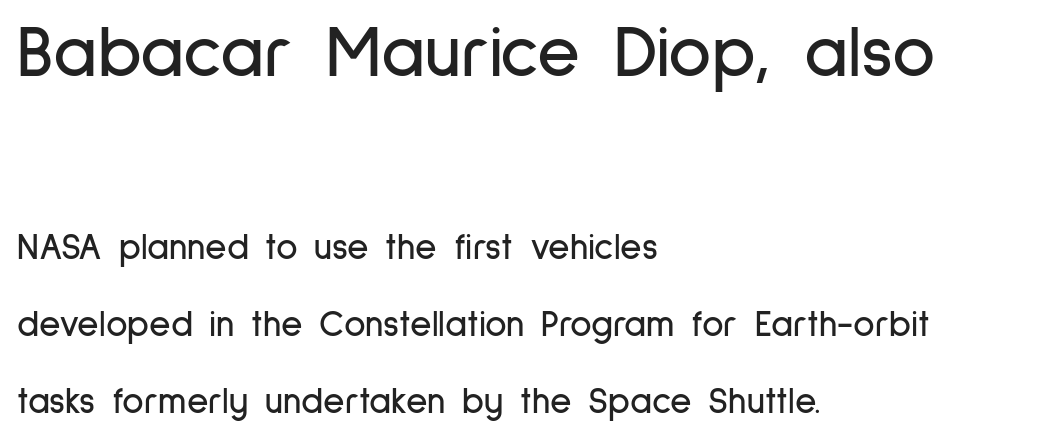
Q: Is the text italic (slanted)? A: No, it is upright.
Q: Is the typeface a serif or a sans-serif typeface? A: Sans-serif.
Q: Is the text underlined? A: No.
Q: How is the paragraph aligned? A: Left-aligned.
Q: Is the spacing between letters normal or unusually wide? A: Normal.
Q: Is the spacing between lines tight, normal or loose? A: Loose.
Q: Which block of text is set in a larger size, the first (top) or the second (bottom)? A: The first (top) one.
Q: Width (condensed, normal, or wide)? A: Condensed.
Q: Stroke contrast? A: Low.
Q: x-height? A: Medium.
Q: Monospaced? A: No.
